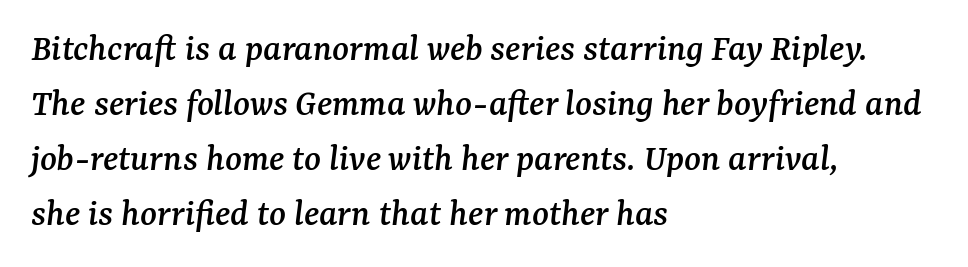
One glance says typical: line gaps are just what's usual. The passage shown is typeset with a serif family. No word sits above an underline. The lettering tilts uniformly, giving the passage an italic look. Spacing between characters is what you'd get straight out of the box. The rag falls on the right side of this text block.
